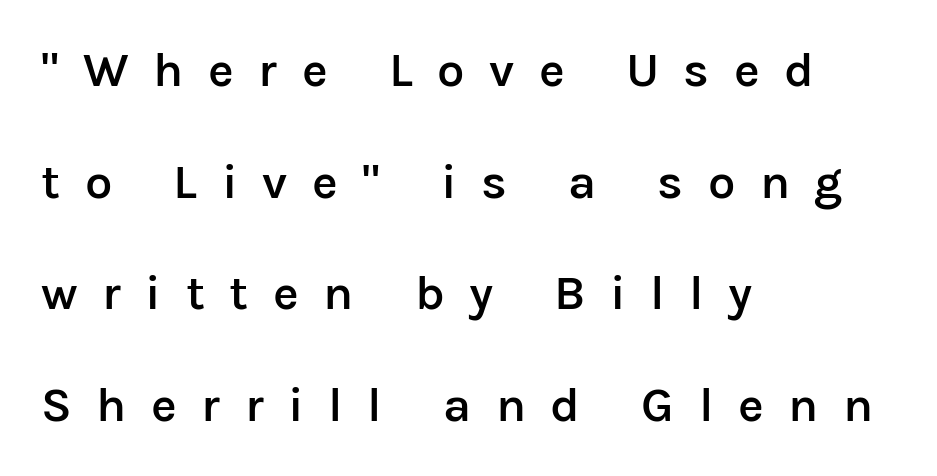
{"serif": "no", "italic": "no", "bold": "semi", "weight": "semibold", "width": "normal", "stroke_contrast": "low", "x_height": "medium", "monospaced": "no", "underline": "no", "align": "left", "line_spacing": "loose", "line_spacing_ratio": 2.28, "letter_spacing": "wide", "letter_spacing_em": 0.5, "glyph_px": 49}
